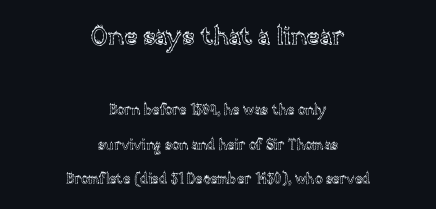
The block of text is sparse from top to bottom, with ample space between rows. The typesetter chose a symmetrical, centered arrangement here. Large over small — that's the arrangement of the two blocks here. Between one letter and the next there's only the usual sliver of space. Nobody drew a line under any word here. A typesetter would mark this as roman, not italic.
